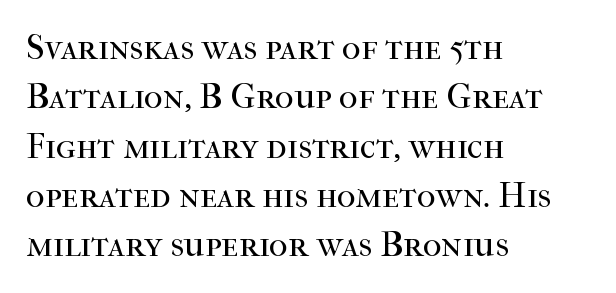
This is not heavy type; no bold has been used. The horizontal fit of the characters is conventional and even. The space between consecutive lines is moderate. One-word summary of the alignment: left. Has an underline been added? It has not. The letters advance in unequal steps, a hallmark of proportional type.
